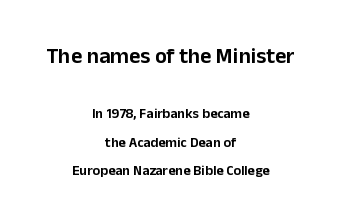
{"italic": "no", "underline": "no", "align": "center", "line_spacing": "loose", "line_spacing_ratio": 2.03, "letter_spacing": "normal", "letter_spacing_em": 0.0, "larger_block": "first", "size_ratio": 1.57, "glyph_px": 22}
